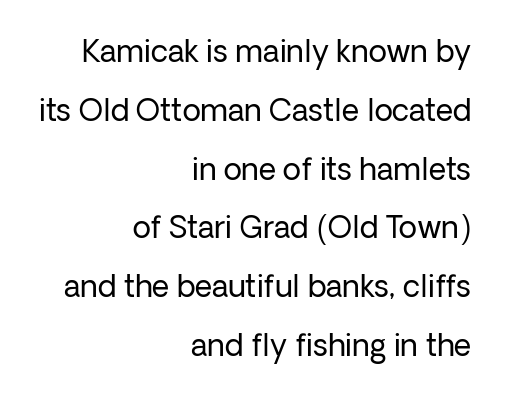
The strokes are not fattened; the text isn't bold. No italicization has been applied; the sample stays upright. Does the type have serifs? No, each stem ends abruptly. Each new line begins a long way beneath the previous one. Reading down the block, your eye finds every line finishing at a fixed right position.
